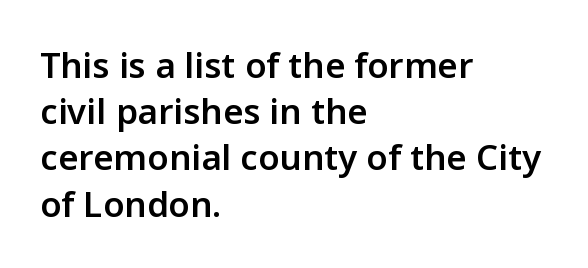
The image shows 35 px semibold sans-serif type, upright; set left-aligned, normal line spacing (1.32x), normal letter spacing, not underlined; low stroke contrast and a medium x-height.
